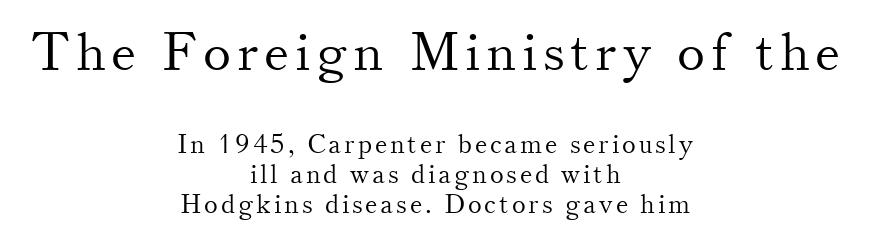
{"serif": "yes", "italic": "no", "bold": "no", "weight": "light", "width": "normal", "stroke_contrast": "medium", "x_height": "small", "monospaced": "no", "underline": "no", "align": "center", "line_spacing": "tight", "line_spacing_ratio": 1.15, "larger_block": "first", "size_ratio": 2.04, "glyph_px": 53}
